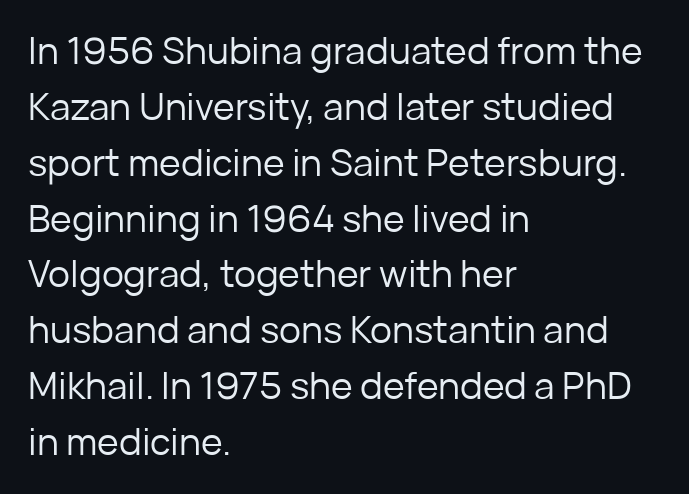
{"serif": "no", "italic": "no", "bold": "no", "weight": "regular", "width": "normal", "stroke_contrast": "low", "x_height": "medium", "monospaced": "no", "underline": "no", "align": "left", "line_spacing": "normal", "line_spacing_ratio": 1.51, "letter_spacing": "normal", "letter_spacing_em": 0.0, "glyph_px": 37}
